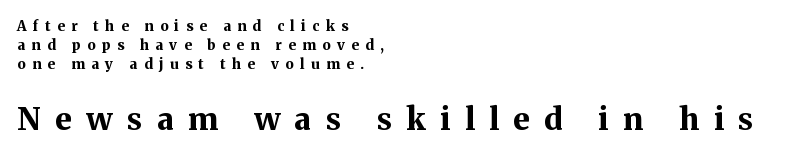
{"serif": "yes", "italic": "no", "bold": "yes", "weight": "bold", "width": "normal", "stroke_contrast": "medium", "x_height": "medium", "monospaced": "no", "underline": "no", "align": "left", "line_spacing": "normal", "line_spacing_ratio": 1.36, "letter_spacing": "wide", "letter_spacing_em": 0.47, "larger_block": "second", "size_ratio": 2.21, "glyph_px": 31}
